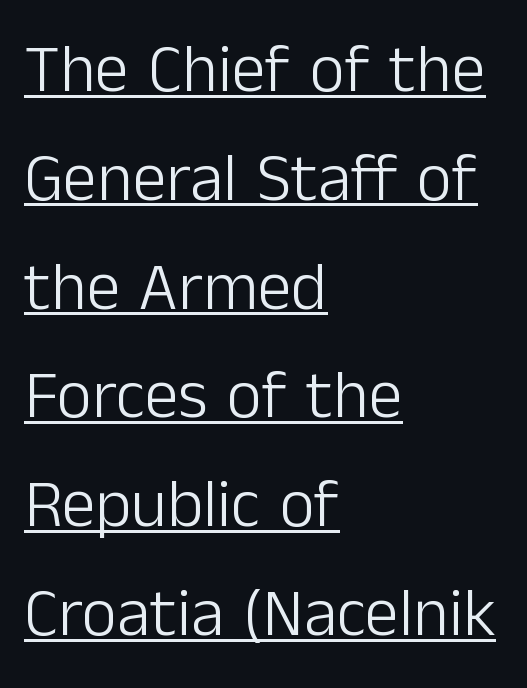
Q: Is the text bold? A: No.
Q: Is the text italic (slanted)? A: No, it is upright.
Q: Is the typeface a serif or a sans-serif typeface? A: Sans-serif.
Q: Is the text underlined? A: Yes.
Q: How is the paragraph aligned? A: Left-aligned.
Q: Is the spacing between letters normal or unusually wide? A: Normal.
Q: Is the spacing between lines tight, normal or loose? A: Normal.
Q: Width (condensed, normal, or wide)? A: Normal.
Q: Stroke contrast? A: Low.
Q: x-height? A: Medium.
Q: Monospaced? A: No.
